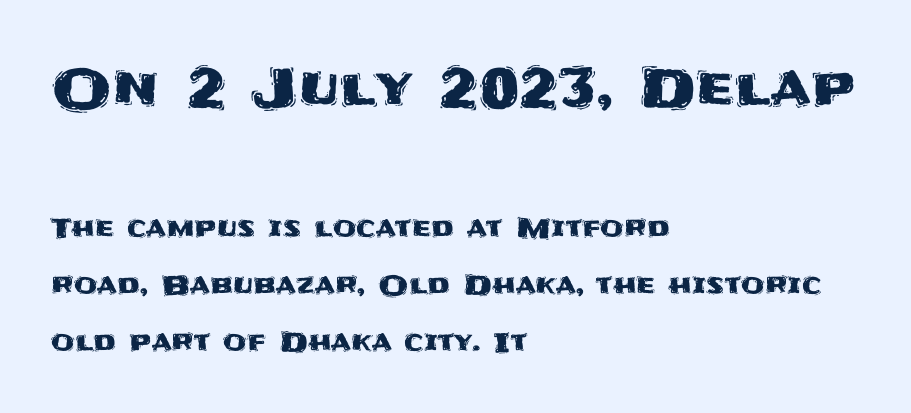
{"serif": "no", "italic": "no", "width": "normal", "stroke_contrast": "medium", "x_height": "large", "monospaced": "no", "underline": "no", "align": "left", "line_spacing": "loose", "line_spacing_ratio": 2.12, "letter_spacing": "normal", "letter_spacing_em": 0.0, "larger_block": "first", "size_ratio": 2.0, "glyph_px": 54}
